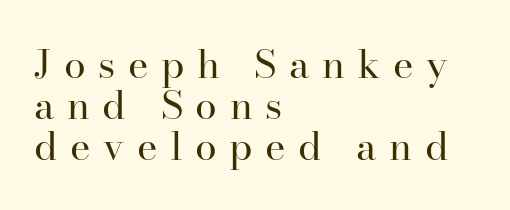
Q: Is the text bold? A: No.
Q: Is the text italic (slanted)? A: No, it is upright.
Q: Is the typeface a serif or a sans-serif typeface? A: Serif.
Q: Is the text underlined? A: No.
Q: How is the paragraph aligned? A: Left-aligned.
Q: Is the spacing between letters normal or unusually wide? A: Unusually wide.
Q: Is the spacing between lines tight, normal or loose? A: Tight.
Q: Width (condensed, normal, or wide)? A: Normal.
Q: Stroke contrast? A: High.
Q: x-height? A: Small.
Q: Monospaced? A: No.
